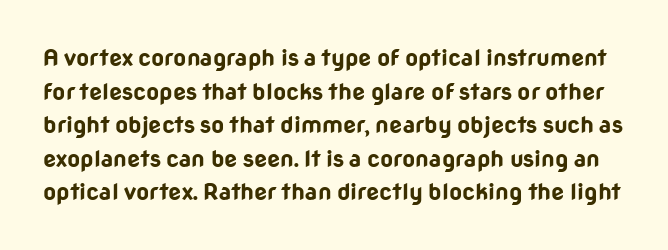
{"italic": "no", "bold": "yes", "underline": "no", "line_spacing": "normal", "line_spacing_ratio": 1.46, "letter_spacing": "normal", "letter_spacing_em": 0.0, "glyph_px": 23}
